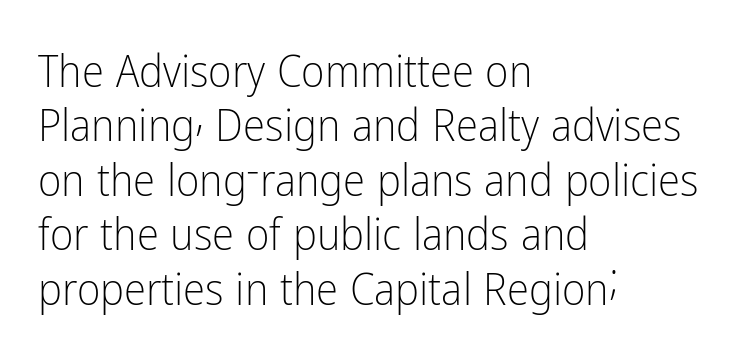
Q: Is the text bold? A: No.
Q: Is the text italic (slanted)? A: No, it is upright.
Q: Is the typeface a serif or a sans-serif typeface? A: Sans-serif.
Q: Is the text underlined? A: No.
Q: How is the paragraph aligned? A: Left-aligned.
Q: Is the spacing between letters normal or unusually wide? A: Normal.
Q: Width (condensed, normal, or wide)? A: Condensed.
Q: Stroke contrast? A: Low.
Q: x-height? A: Medium.
Q: Monospaced? A: No.
